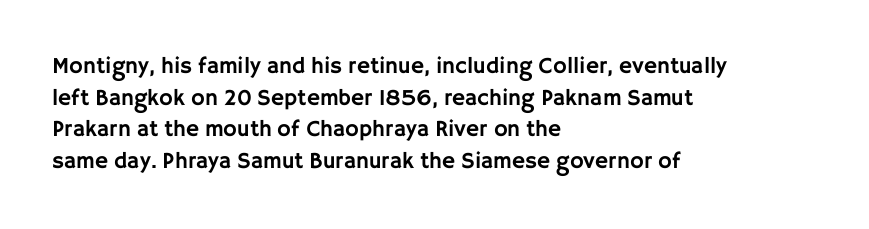
Q: Is the text italic (slanted)? A: No, it is upright.
Q: Is the text underlined? A: No.
Q: How is the paragraph aligned? A: Left-aligned.
Q: Is the spacing between letters normal or unusually wide? A: Normal.
Q: Is the spacing between lines tight, normal or loose? A: Normal.
